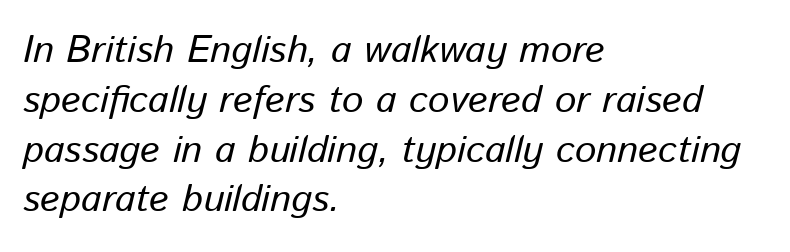
Letter spacing: default. These lines stack with their left ends in a neat column. The face used here has a pronounced slope to its letters. Students, observe: this is what conventionally led text looks like. Ink coverage per letter is moderate at most. Descender tails drop into unmarked territory.
